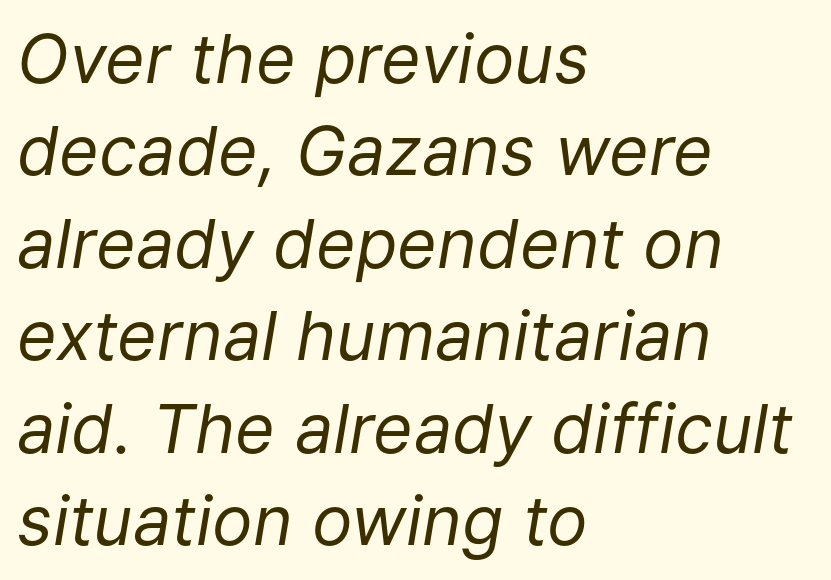
{"italic": "yes", "lean": "right", "slant_degrees": 9, "bold": "no", "weight": "regular", "width": "normal", "stroke_contrast": "low", "x_height": "medium", "monospaced": "no", "underline": "no", "align": "left", "line_spacing": "normal", "line_spacing_ratio": 1.36, "letter_spacing": "normal", "letter_spacing_em": 0.0, "glyph_px": 68}
